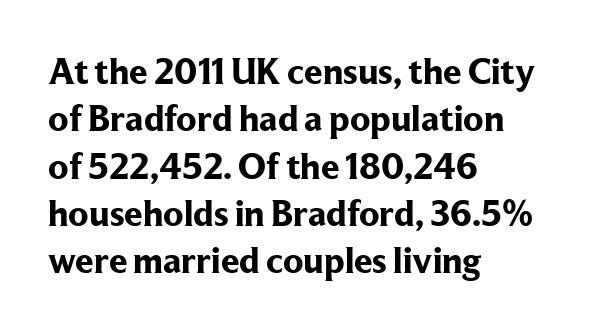
The image shows 37 px bold serif type, upright; set left-aligned, normal line spacing (1.28x), normal letter spacing, not underlined; low stroke contrast and a medium x-height.
